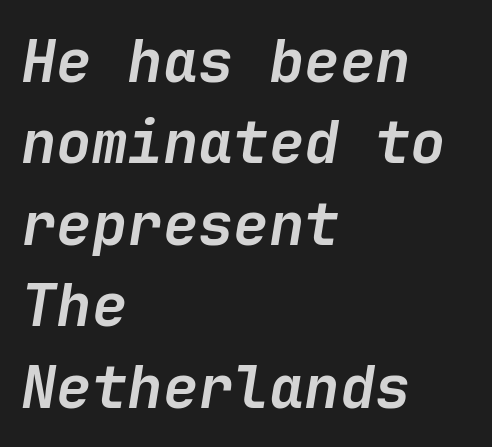
Q: Is the text bold? A: Yes.
Q: Is the text italic (slanted)? A: Yes, it leans right by about 9 degrees.
Q: Is the text underlined? A: No.
Q: How is the paragraph aligned? A: Left-aligned.
Q: Is the spacing between letters normal or unusually wide? A: Normal.
Q: Is the spacing between lines tight, normal or loose? A: Normal.
Q: Width (condensed, normal, or wide)? A: Normal.
Q: Stroke contrast? A: Low.
Q: x-height? A: Medium.
